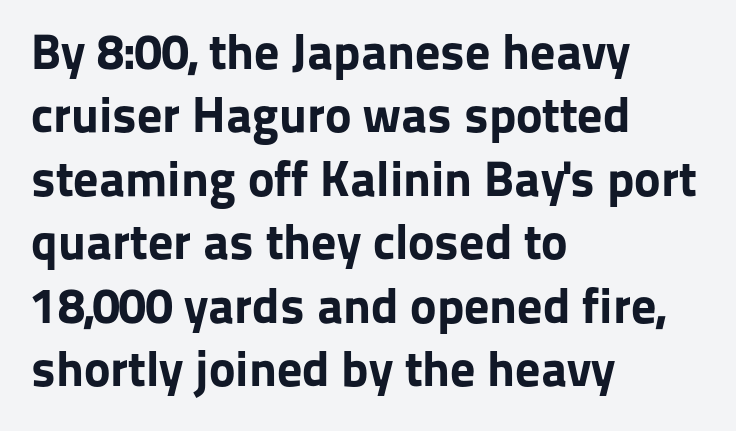
Q: Is the text bold? A: Yes.
Q: Is the text italic (slanted)? A: No, it is upright.
Q: Is the typeface a serif or a sans-serif typeface? A: Sans-serif.
Q: Is the text underlined? A: No.
Q: How is the paragraph aligned? A: Left-aligned.
Q: Is the spacing between letters normal or unusually wide? A: Normal.
Q: Is the spacing between lines tight, normal or loose? A: Normal.
Q: Width (condensed, normal, or wide)? A: Normal.
Q: Stroke contrast? A: Low.
Q: x-height? A: Medium.
Q: Monospaced? A: No.
